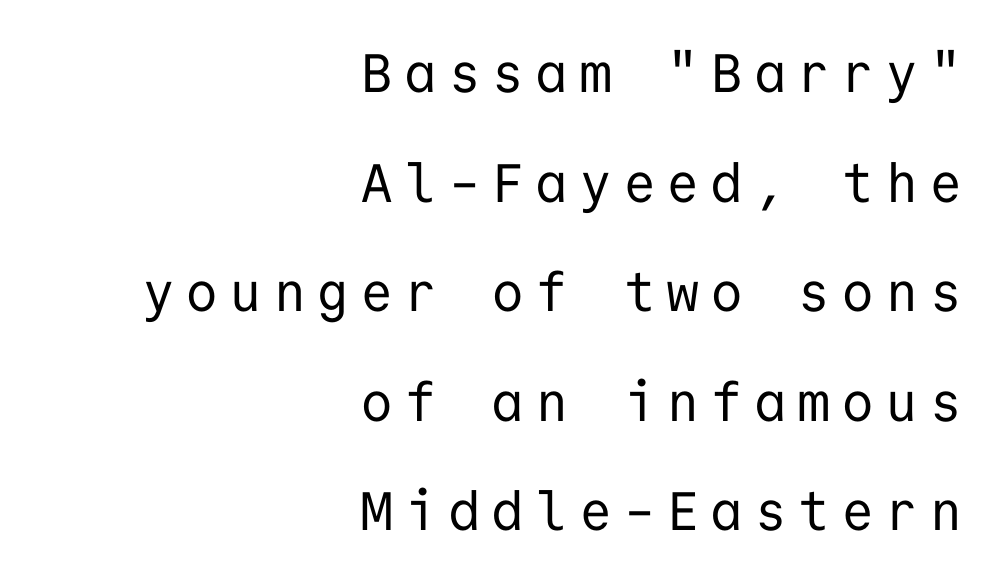
Q: Is the text bold? A: No.
Q: Is the text italic (slanted)? A: No, it is upright.
Q: Is the typeface a serif or a sans-serif typeface? A: Sans-serif.
Q: Is the text underlined? A: No.
Q: How is the paragraph aligned? A: Right-aligned.
Q: Is the spacing between letters normal or unusually wide? A: Unusually wide.
Q: Is the spacing between lines tight, normal or loose? A: Loose.
Q: Width (condensed, normal, or wide)? A: Normal.
Q: Stroke contrast? A: Low.
Q: x-height? A: Medium.
Q: Monospaced? A: Yes.
